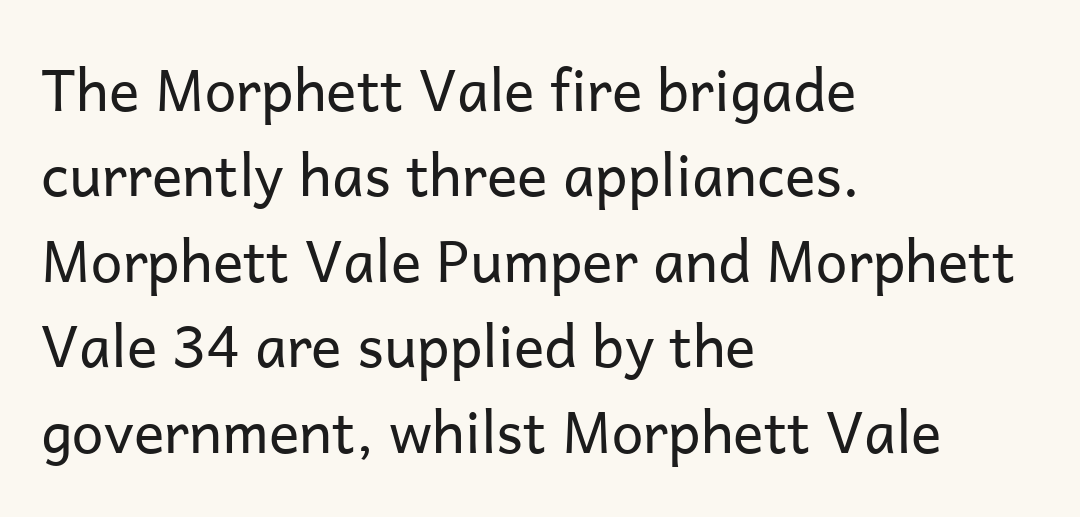
Q: Is the text bold? A: No.
Q: Is the text italic (slanted)? A: No, it is upright.
Q: Is the typeface a serif or a sans-serif typeface? A: Sans-serif.
Q: Is the text underlined? A: No.
Q: How is the paragraph aligned? A: Left-aligned.
Q: Is the spacing between letters normal or unusually wide? A: Normal.
Q: Is the spacing between lines tight, normal or loose? A: Normal.
Q: Width (condensed, normal, or wide)? A: Normal.
Q: Stroke contrast? A: Low.
Q: x-height? A: Medium.
Q: Monospaced? A: No.
